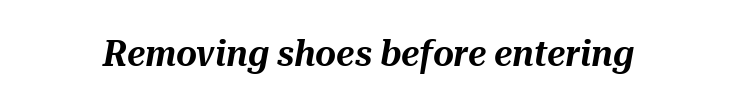
{"italic": "yes", "lean": "right", "slant_degrees": 10, "width": "normal", "stroke_contrast": "medium", "x_height": "medium", "monospaced": "no", "underline": "no", "letter_spacing": "normal", "letter_spacing_em": 0.0, "glyph_px": 36}
